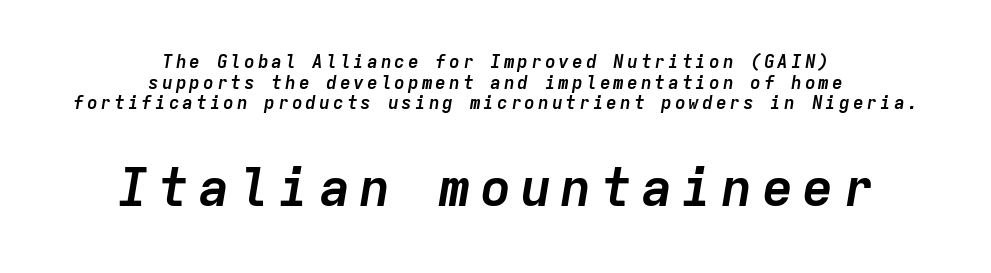
Only glyphs here, with clear space below each row. What's the leading like? Squeezed, with rows nearly overlapping. Emphasis-style slanted type is in use. The face used here has the dense, thick strokes of a bold. Top chunk: small. Bottom chunk: large. The paragraph has two soft edges and a firm central axis.
